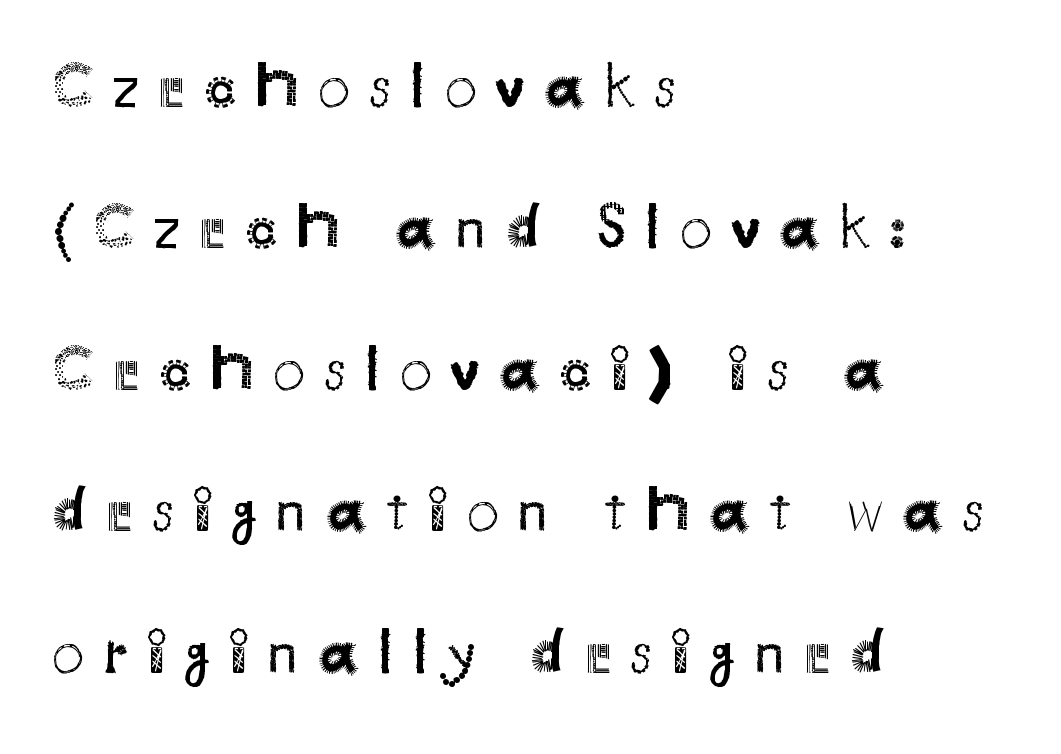
Q: Is the text bold? A: No.
Q: Is the text italic (slanted)? A: No, it is upright.
Q: Is the typeface a serif or a sans-serif typeface? A: Sans-serif.
Q: Is the text underlined? A: No.
Q: How is the paragraph aligned? A: Left-aligned.
Q: Is the spacing between letters normal or unusually wide? A: Unusually wide.
Q: Is the spacing between lines tight, normal or loose? A: Loose.
Q: Width (condensed, normal, or wide)? A: Normal.
Q: Stroke contrast? A: Medium.
Q: x-height? A: Small.
Q: Monospaced? A: No.
